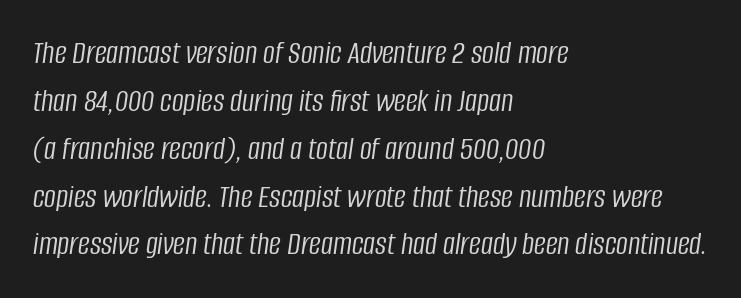
The image shows 33 px light, condensed type, italic (leaning right); set left-aligned, normal line spacing (1.45x), normal letter spacing, not underlined; low stroke contrast and a large x-height.
